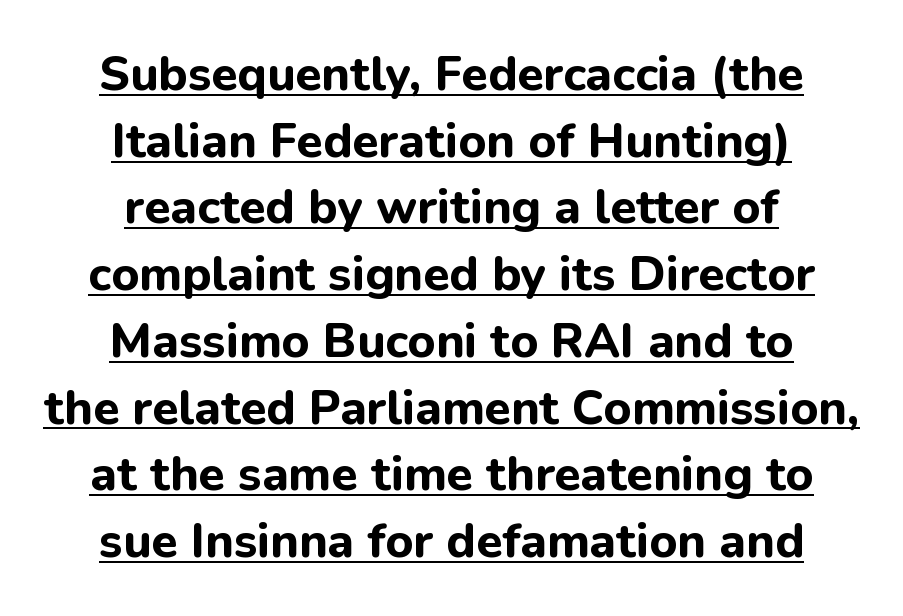
The image shows 48 px bold sans-serif type, upright; set centered, normal line spacing (1.39x), normal letter spacing, underlined; low stroke contrast and a medium x-height.
